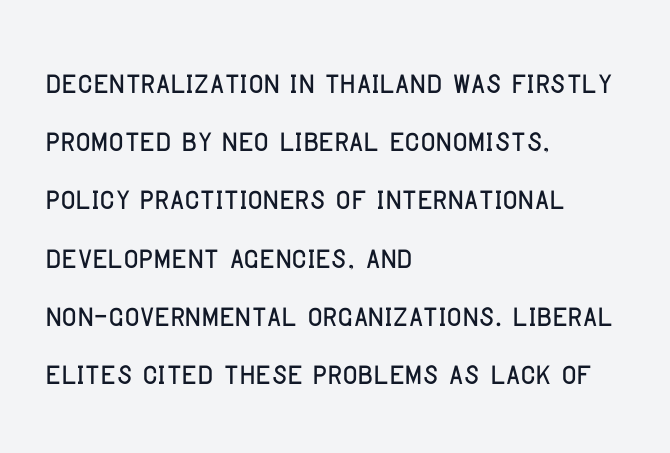
{"serif": "no", "italic": "no", "width": "condensed", "stroke_contrast": "low", "x_height": "large", "monospaced": "no", "underline": "no", "align": "left", "line_spacing": "normal", "line_spacing_ratio": 1.42, "letter_spacing": "normal", "letter_spacing_em": 0.0, "glyph_px": 41}
